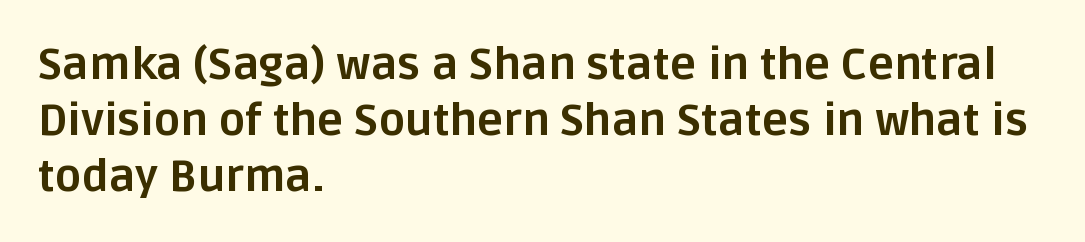
{"serif": "no", "italic": "no", "bold": "yes", "weight": "bold", "width": "normal", "stroke_contrast": "low", "x_height": "large", "monospaced": "no", "underline": "no", "align": "left", "line_spacing": "normal", "line_spacing_ratio": 1.27, "letter_spacing": "normal", "letter_spacing_em": 0.0, "glyph_px": 44}
